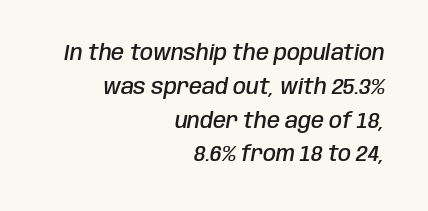
Q: Is the text bold? A: Semi-bold.
Q: Is the text italic (slanted)? A: Yes, it leans right by about 10 degrees.
Q: Is the text underlined? A: No.
Q: How is the paragraph aligned? A: Right-aligned.
Q: Is the spacing between letters normal or unusually wide? A: Normal.
Q: Is the spacing between lines tight, normal or loose? A: Normal.
